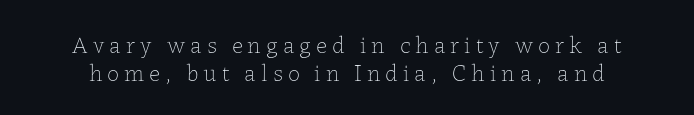
Letter spacing: wide. No extra ink here — the face is not bold. Letters rest on an invisible, unmarked baseline. This is roman type, the default non-slanted kind.
